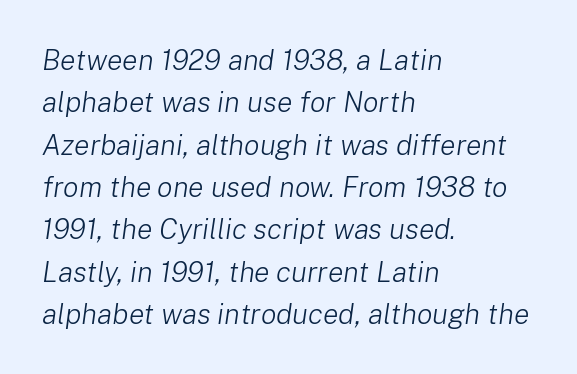
Q: Is the text bold? A: No.
Q: Is the text italic (slanted)? A: Yes, it leans right by about 8 degrees.
Q: Is the text underlined? A: No.
Q: How is the paragraph aligned? A: Left-aligned.
Q: Is the spacing between letters normal or unusually wide? A: Normal.
Q: Is the spacing between lines tight, normal or loose? A: Normal.
Q: Width (condensed, normal, or wide)? A: Normal.
Q: Stroke contrast? A: Low.
Q: x-height? A: Medium.
Q: Monospaced? A: No.
